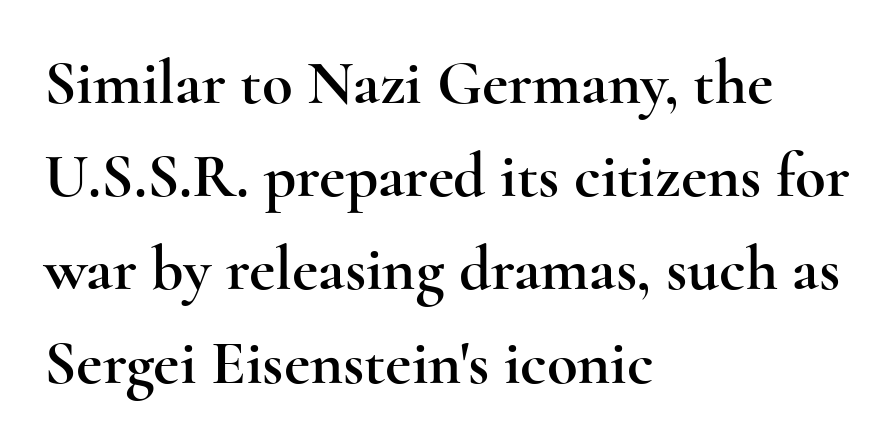
If you drew a line through each stem, it would be perfectly vertical. The face used here is proportionally spaced, like ordinary book or web type. The rendering keeps characters at their native spacing. In terms of leading, this rendering sits right in the middle.
